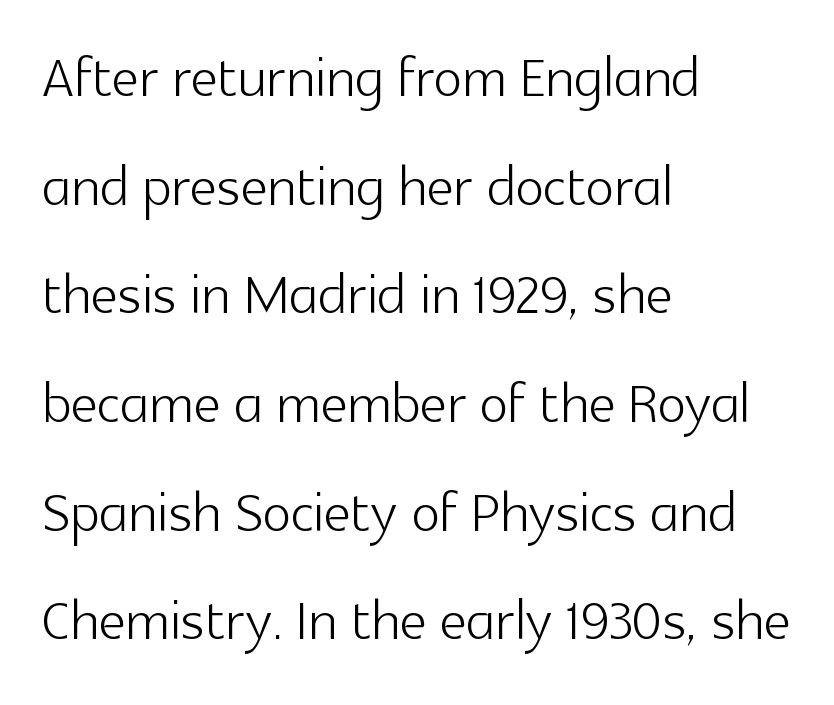
{"serif": "no", "italic": "no", "bold": "no", "weight": "light", "width": "normal", "x_height": "medium", "monospaced": "no", "underline": "no", "align": "left", "line_spacing": "normal", "line_spacing_ratio": 1.43, "letter_spacing": "normal", "letter_spacing_em": 0.0, "glyph_px": 76}
